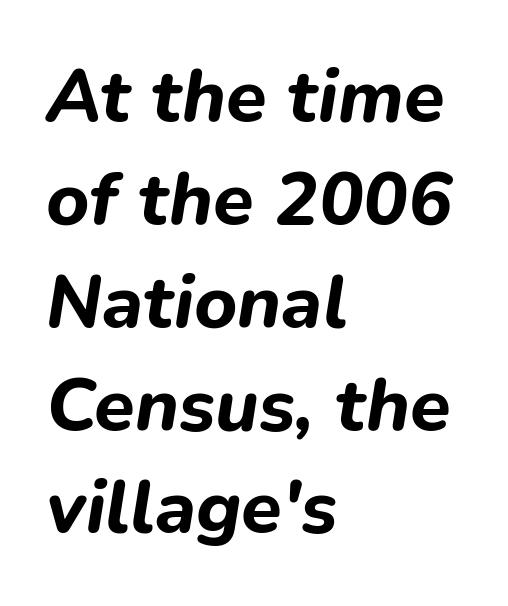
Q: Is the text bold? A: Yes.
Q: Is the text italic (slanted)? A: Yes, it leans right by about 9 degrees.
Q: Is the text underlined? A: No.
Q: How is the paragraph aligned? A: Left-aligned.
Q: Is the spacing between letters normal or unusually wide? A: Normal.
Q: Is the spacing between lines tight, normal or loose? A: Normal.
Q: Width (condensed, normal, or wide)? A: Normal.
Q: Stroke contrast? A: Low.
Q: x-height? A: Medium.
Q: Monospaced? A: No.
